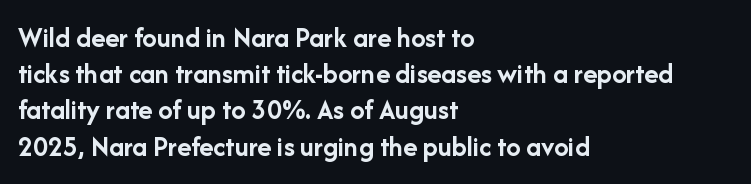
{"serif": "no", "italic": "no", "bold": "yes", "weight": "semibold", "width": "normal", "stroke_contrast": "low", "x_height": "medium", "monospaced": "no", "underline": "no", "align": "left", "line_spacing": "normal", "line_spacing_ratio": 1.25, "letter_spacing": "normal", "letter_spacing_em": 0.0, "glyph_px": 29}
